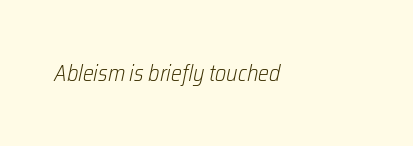
The image shows 23 px text type, italic (leaning right); set left-aligned, normal letter spacing, not underlined.
